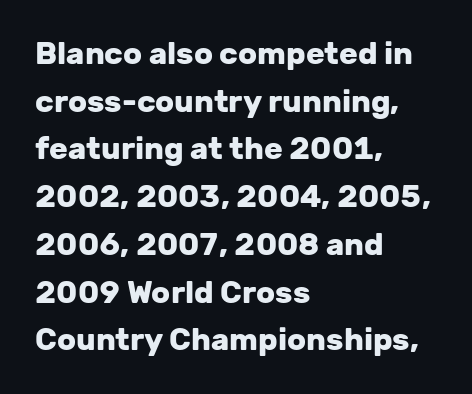
{"serif": "no", "italic": "no", "bold": "yes", "weight": "heavy", "width": "normal", "stroke_contrast": "low", "x_height": "medium", "monospaced": "no", "underline": "no", "align": "left", "line_spacing": "normal", "line_spacing_ratio": 1.54, "letter_spacing": "normal", "letter_spacing_em": 0.0, "glyph_px": 31}
